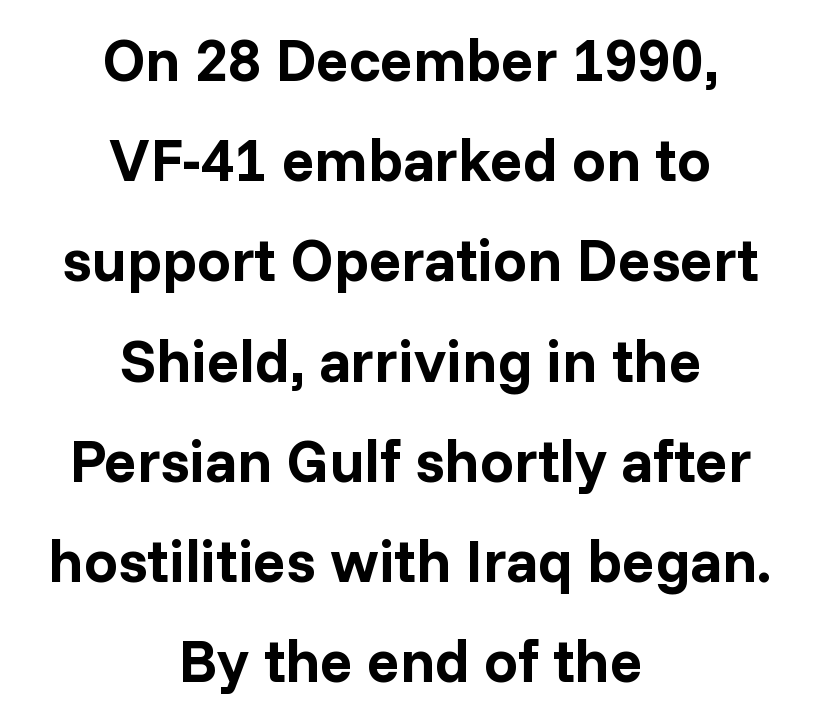
{"serif": "no", "italic": "no", "bold": "yes", "weight": "bold", "width": "normal", "stroke_contrast": "low", "x_height": "medium", "monospaced": "no", "underline": "no", "align": "center", "line_spacing": "normal", "line_spacing_ratio": 1.67, "letter_spacing": "normal", "letter_spacing_em": 0.0, "glyph_px": 60}
